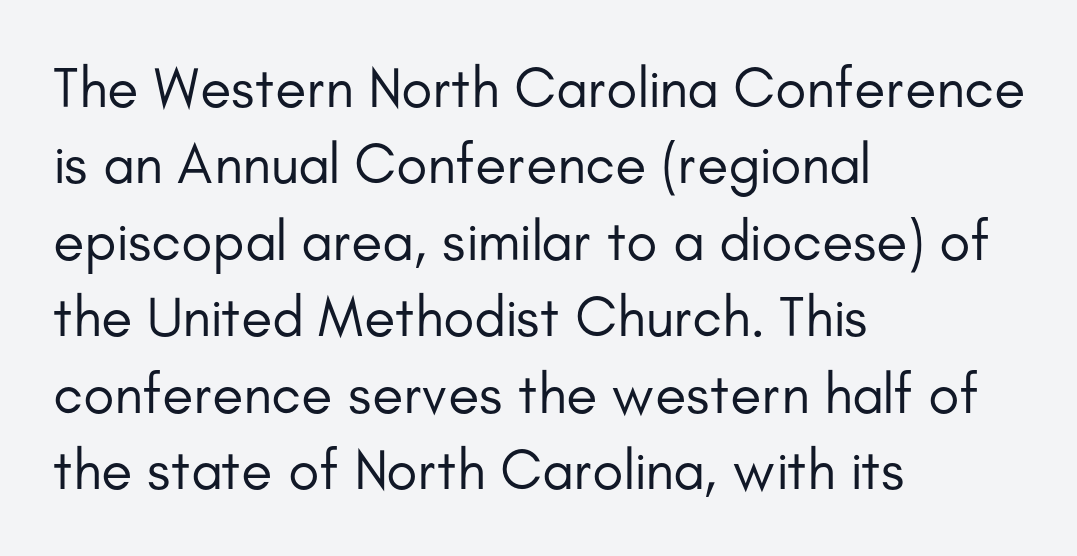
Q: Is the text bold? A: No.
Q: Is the text italic (slanted)? A: No, it is upright.
Q: Is the typeface a serif or a sans-serif typeface? A: Sans-serif.
Q: Is the text underlined? A: No.
Q: How is the paragraph aligned? A: Left-aligned.
Q: Is the spacing between letters normal or unusually wide? A: Normal.
Q: Is the spacing between lines tight, normal or loose? A: Normal.
Q: Width (condensed, normal, or wide)? A: Normal.
Q: Stroke contrast? A: Low.
Q: x-height? A: Small.
Q: Monospaced? A: No.
